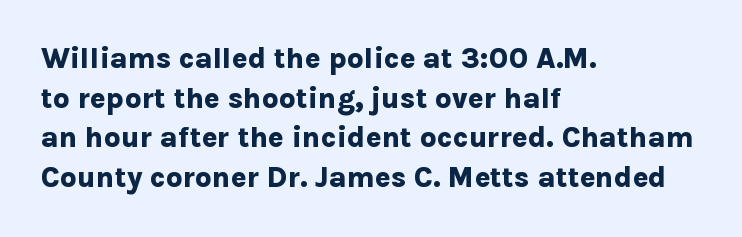
Q: Is the text bold? A: Yes.
Q: Is the text italic (slanted)? A: No, it is upright.
Q: Is the typeface a serif or a sans-serif typeface? A: Sans-serif.
Q: Is the text underlined? A: No.
Q: How is the paragraph aligned? A: Left-aligned.
Q: Is the spacing between letters normal or unusually wide? A: Normal.
Q: Is the spacing between lines tight, normal or loose? A: Normal.
Q: Width (condensed, normal, or wide)? A: Normal.
Q: Stroke contrast? A: Low.
Q: x-height? A: Medium.
Q: Monospaced? A: No.
